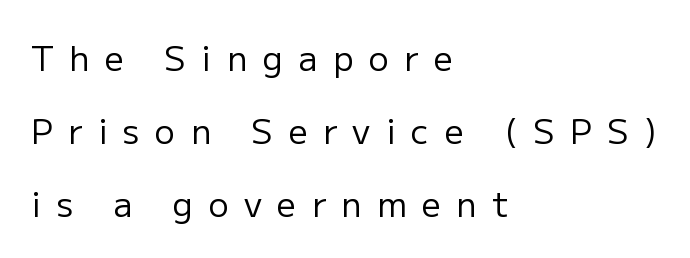
The image shows 34 px regular-weight sans-serif type, upright; set left-aligned, loose line spacing (2.14x), unusually wide letter spacing (+0.45 em), not underlined; low stroke contrast and a medium x-height.
